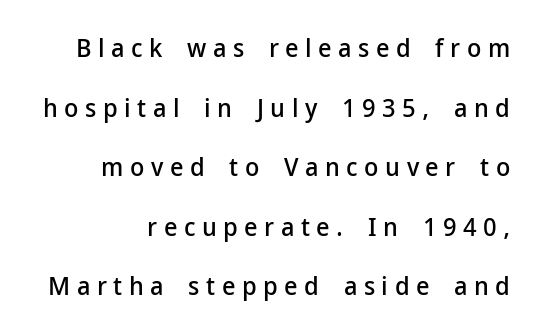
The image shows 26 px text type, upright; set right-aligned, loose line spacing (2.29x), unusually wide letter spacing (+0.25 em), not underlined.
